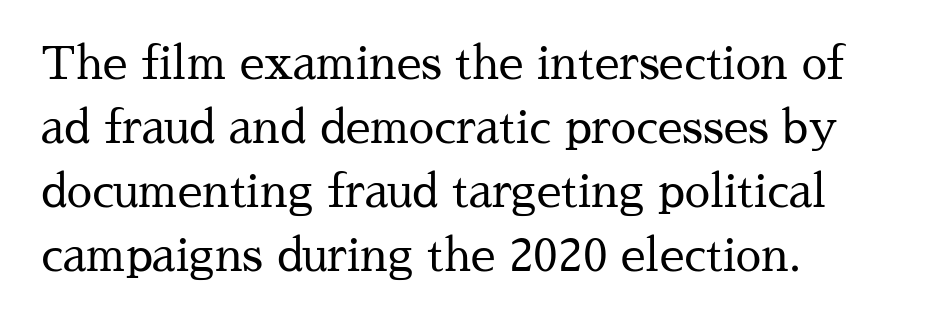
No chunkiness to these letters — they're not bold. The line-height multiplier appears to be the usual default. Each letter's strokes conclude with small projecting serifs. Is this a fixed-width face? No — the glyphs have proportional, varying widths. Layout note: lines flush left. Posture: vertical.
